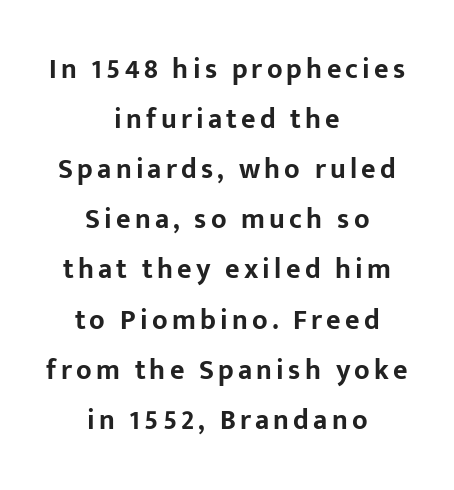
Q: Is the text bold? A: Yes.
Q: Is the text italic (slanted)? A: No, it is upright.
Q: Is the typeface a serif or a sans-serif typeface? A: Sans-serif.
Q: Is the text underlined? A: No.
Q: How is the paragraph aligned? A: Centered.
Q: Width (condensed, normal, or wide)? A: Normal.
Q: Stroke contrast? A: Low.
Q: x-height? A: Medium.
Q: Monospaced? A: No.
